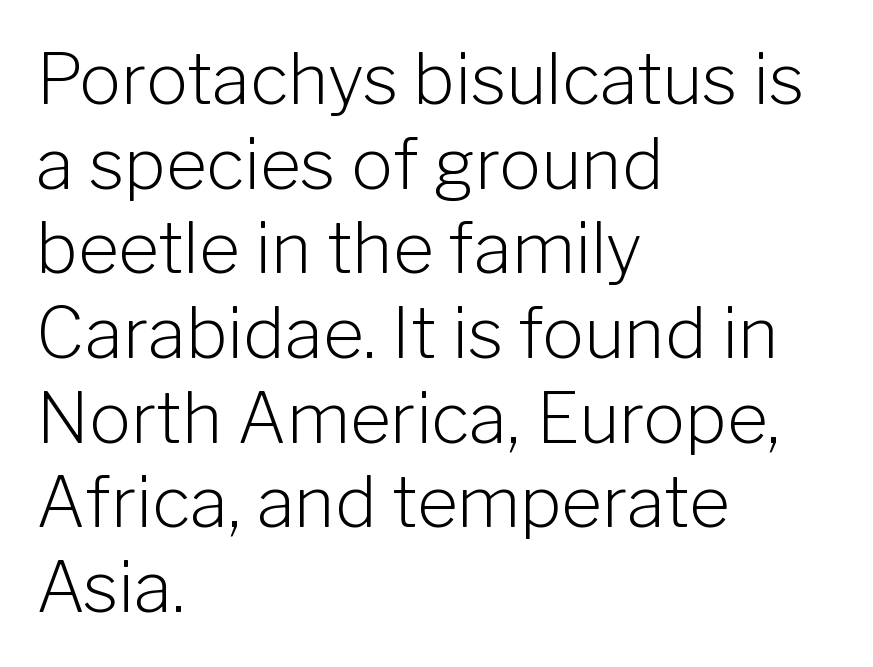
{"serif": "no", "italic": "no", "bold": "no", "weight": "light", "width": "normal", "stroke_contrast": "low", "x_height": "medium", "monospaced": "no", "underline": "no", "align": "left", "line_spacing_ratio": 1.21, "letter_spacing": "normal", "letter_spacing_em": 0.0, "glyph_px": 70}
